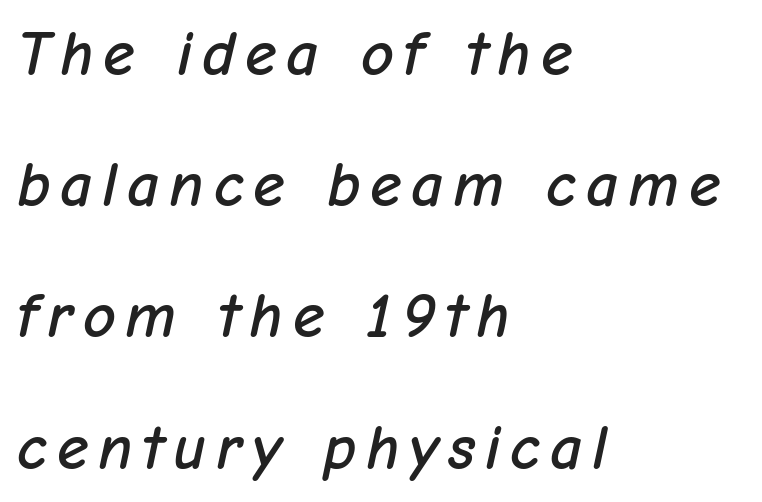
The image shows 64 px text type, italic (leaning right); set left-aligned, loose line spacing (2.05x), not underlined; low stroke contrast and a medium x-height.
